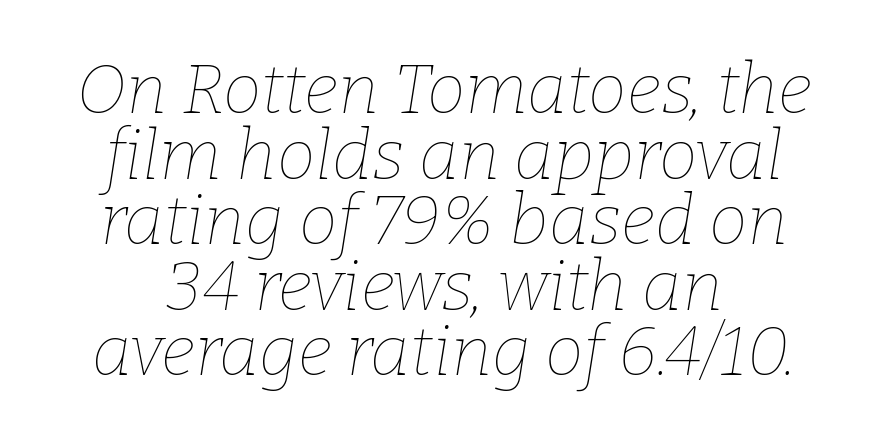
{"italic": "yes", "lean": "right", "slant_degrees": 9, "bold": "no", "weight": "thin", "width": "normal", "stroke_contrast": "low", "x_height": "medium", "monospaced": "no", "underline": "no", "line_spacing": "tight", "line_spacing_ratio": 0.95, "letter_spacing": "normal", "letter_spacing_em": 0.0, "glyph_px": 69}
